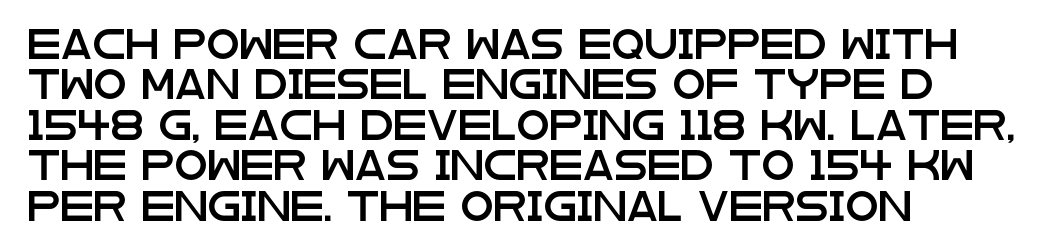
The image shows 30 px wide sans-serif type, upright; set left-aligned, normal line spacing (1.35x), normal letter spacing, not underlined; low stroke contrast and a large x-height.
